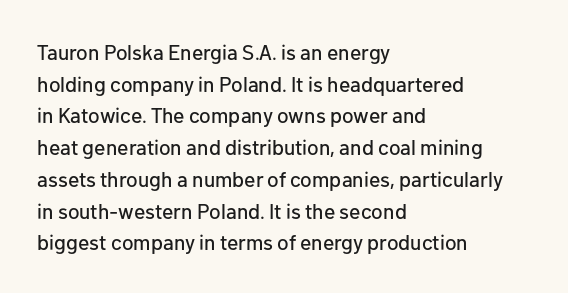
Q: Is the text italic (slanted)? A: No, it is upright.
Q: Is the text underlined? A: No.
Q: How is the paragraph aligned? A: Left-aligned.
Q: Is the spacing between letters normal or unusually wide? A: Normal.
Q: Is the spacing between lines tight, normal or loose? A: Normal.
